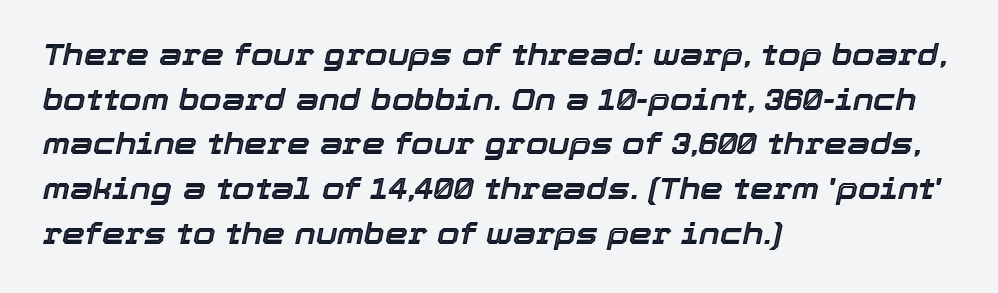
The image shows 29 px text type, italic (leaning right); set left-aligned, normal line spacing (1.54x), normal letter spacing, not underlined; a medium x-height.
